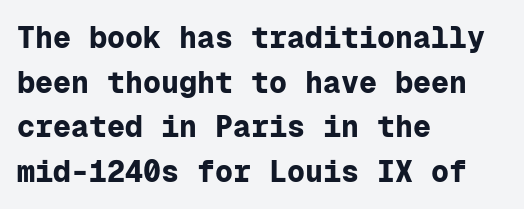
Q: Is the text bold? A: Yes.
Q: Is the text italic (slanted)? A: No, it is upright.
Q: Is the typeface a serif or a sans-serif typeface? A: Sans-serif.
Q: Is the text underlined? A: No.
Q: How is the paragraph aligned? A: Left-aligned.
Q: Is the spacing between letters normal or unusually wide? A: Normal.
Q: Is the spacing between lines tight, normal or loose? A: Normal.
Q: Width (condensed, normal, or wide)? A: Normal.
Q: Stroke contrast? A: Low.
Q: x-height? A: Medium.
Q: Monospaced? A: Yes.
